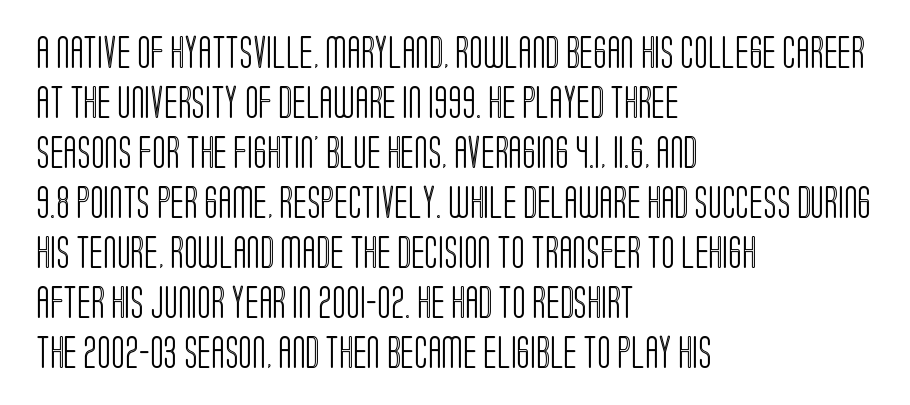
{"italic": "no", "width": "condensed", "x_height": "large", "monospaced": "no", "underline": "no", "align": "left", "line_spacing": "normal", "line_spacing_ratio": 1.56, "letter_spacing": "normal", "letter_spacing_em": 0.0, "glyph_px": 32}
